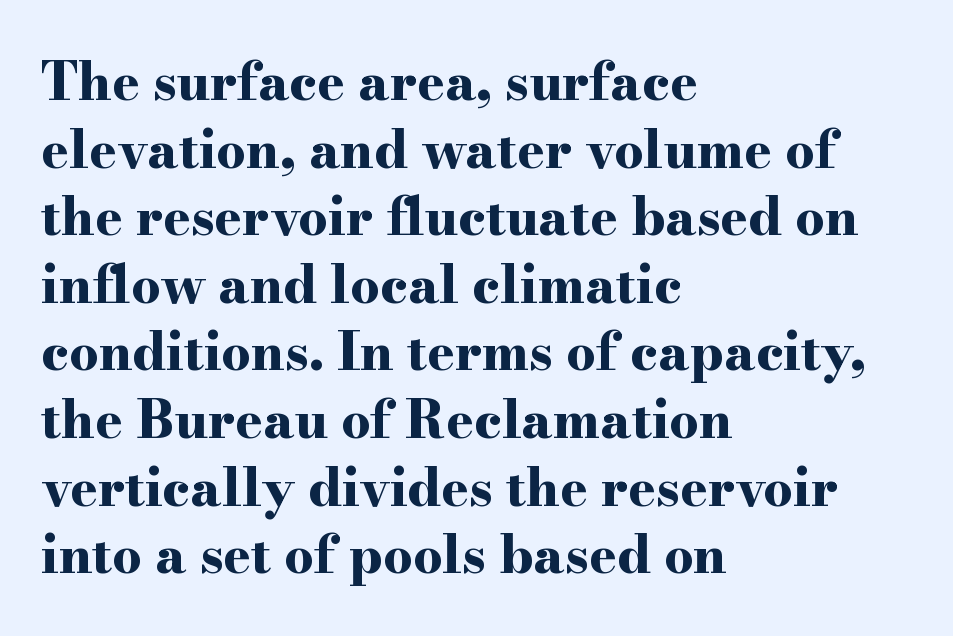
The image shows 52 px bold, wide serif type, upright; set left-aligned, normal line spacing (1.3x), normal letter spacing, not underlined; high stroke contrast and a small x-height.
